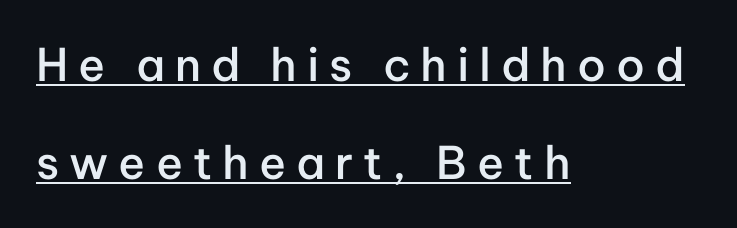
The type is letterspaced generously, with wide tracking. A typesetter would call this proportional, since set widths differ per character. Is this a sans? Yes — the strokes have no serifs. Regarding leading, the lines here are spaced well apart.
